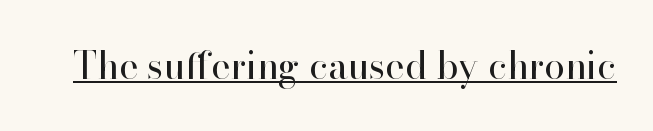
The image shows 37 px regular-weight serif type, upright; set normal letter spacing, underlined; high stroke contrast and a small x-height.
